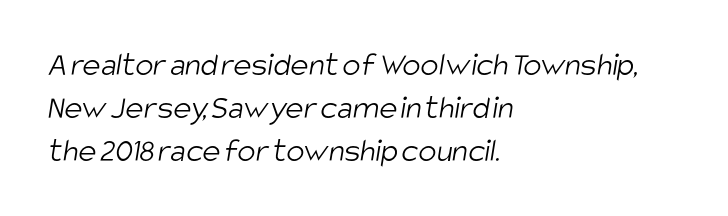
Regarding serifs, this sample does without them. Compared with typical paragraphs, the rows here are spaced about the same. Alignment: flush left. Here the glyphs are tracked normally, forming tight word shapes.
